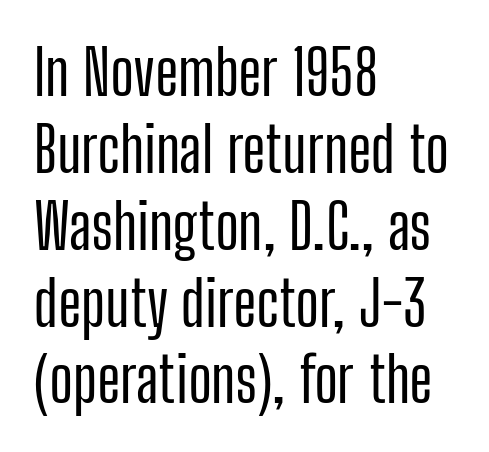
Is the letter spacing exaggerated? No — it looks like the ordinary default. Tall strokes in this sample are plumb rather than angled. Is this a fixed-width face? No — the glyphs have proportional, varying widths. This rendering features lettering with no underline. The type family on display is of the sans-serif kind.
